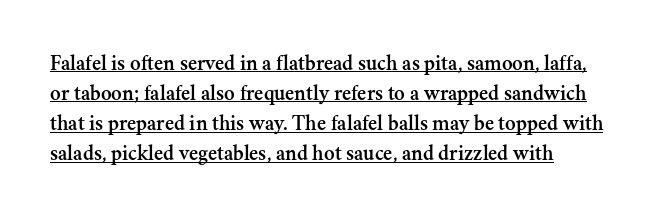
Q: Is the text italic (slanted)? A: No, it is upright.
Q: Is the text underlined? A: Yes.
Q: Is the spacing between letters normal or unusually wide? A: Normal.
Q: Is the spacing between lines tight, normal or loose? A: Normal.
